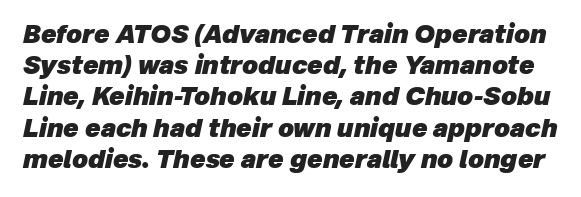
The image shows 25 px bold type, italic (leaning right); set normal line spacing (1.25x), normal letter spacing, not underlined.
